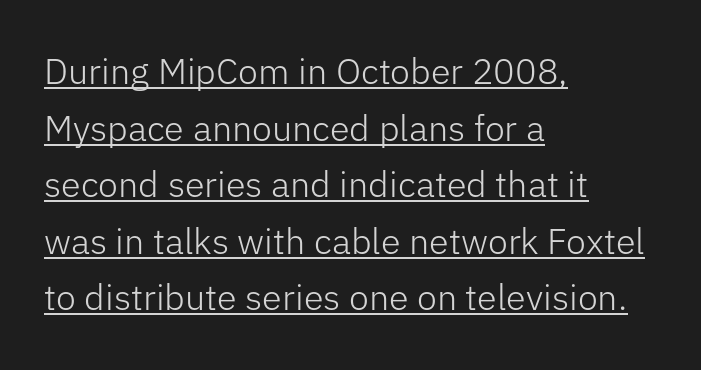
{"serif": "no", "italic": "no", "bold": "no", "weight": "light", "width": "normal", "stroke_contrast": "low", "x_height": "medium", "monospaced": "no", "underline": "yes", "align": "left", "line_spacing": "normal", "line_spacing_ratio": 1.57, "letter_spacing": "normal", "letter_spacing_em": 0.0, "glyph_px": 36}
